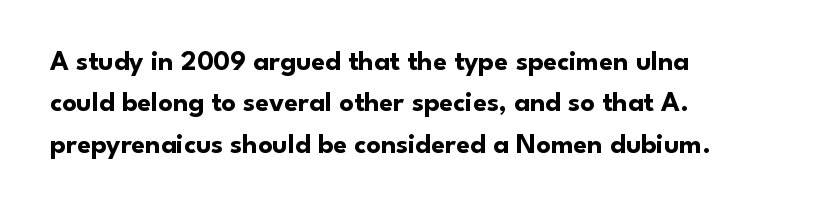
Q: Is the text bold? A: Yes.
Q: Is the text italic (slanted)? A: No, it is upright.
Q: Is the typeface a serif or a sans-serif typeface? A: Sans-serif.
Q: Is the text underlined? A: No.
Q: How is the paragraph aligned? A: Left-aligned.
Q: Is the spacing between letters normal or unusually wide? A: Normal.
Q: Is the spacing between lines tight, normal or loose? A: Normal.
Q: Width (condensed, normal, or wide)? A: Normal.
Q: Stroke contrast? A: Low.
Q: x-height? A: Small.
Q: Monospaced? A: No.
